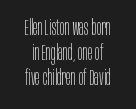
{"italic": "no", "bold": "no", "underline": "no", "line_spacing_ratio": 1.19, "letter_spacing": "normal", "letter_spacing_em": 0.0, "glyph_px": 21}
